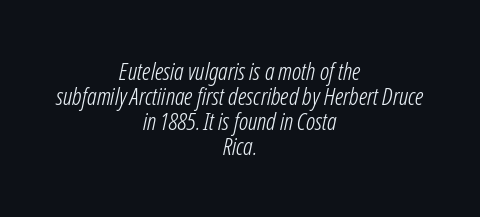
{"italic": "yes", "lean": "right", "slant_degrees": 12, "bold": "no", "underline": "no", "align": "center", "line_spacing": "tight", "line_spacing_ratio": 1.04, "letter_spacing": "normal", "letter_spacing_em": 0.0, "glyph_px": 24}
